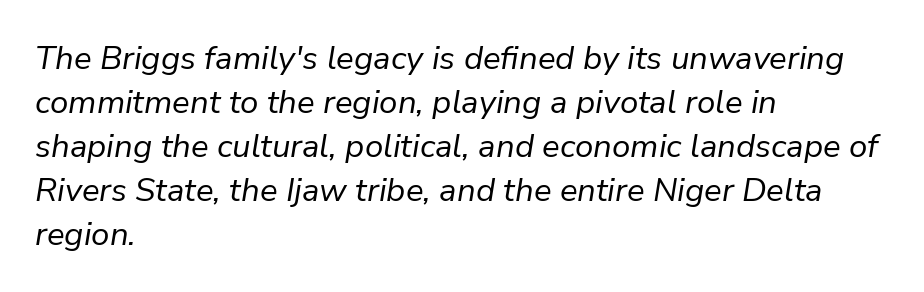
The image shows 33 px regular-weight type, italic (leaning right); set left-aligned, normal line spacing (1.33x), normal letter spacing, not underlined; low stroke contrast and a medium x-height.
